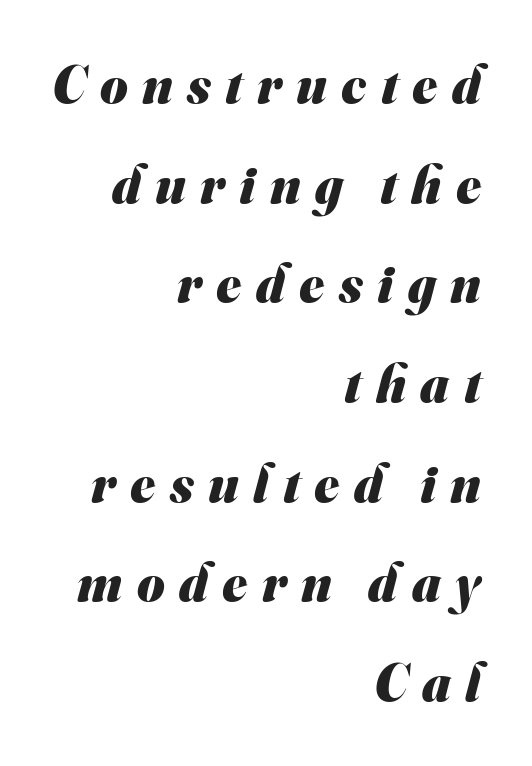
Plain, unruled lines of type. Varying glyph widths throughout — classic text-font behaviour. Teacher's note: observe the even right margin — that is flush-right alignment. Typographically, this falls in the sans-serif category. Someone cranked the tracking dial way up on this one.
